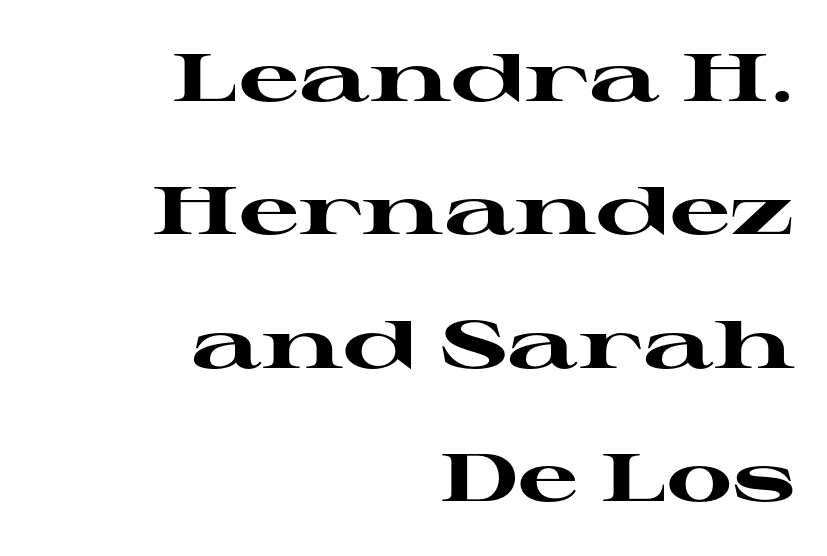
The image shows 67 px heavy, wide serif type, upright; set right-aligned, loose line spacing (1.99x), normal letter spacing, not underlined; high stroke contrast and a medium x-height.
